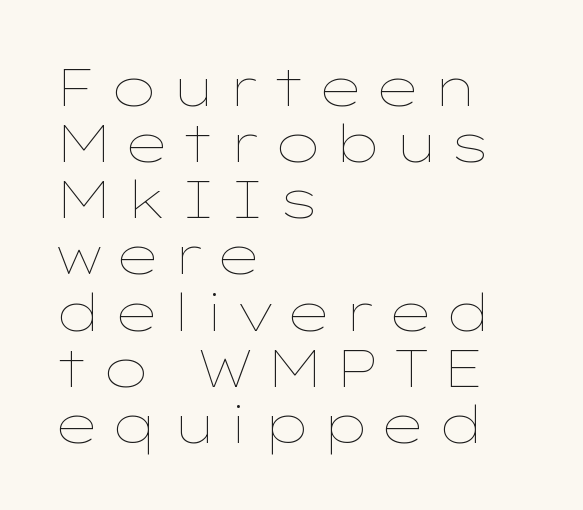
The letters advance in unequal steps, a hallmark of proportional type. The leading is snug, giving the passage a crowded texture. Is there any slant? The stems are plumb. Does the copy run flush right? No — it runs flush left. Words float on clear page, feet unadorned. This is not heavy type; no bold has been used.
